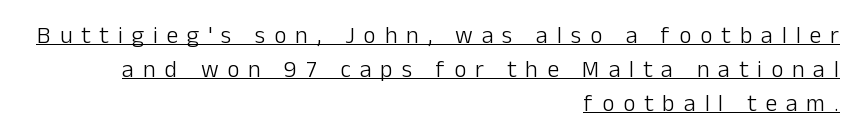
{"italic": "no", "bold": "no", "underline": "yes", "align": "right", "line_spacing": "normal", "line_spacing_ratio": 1.42, "letter_spacing": "wide", "letter_spacing_em": 0.37, "glyph_px": 24}
